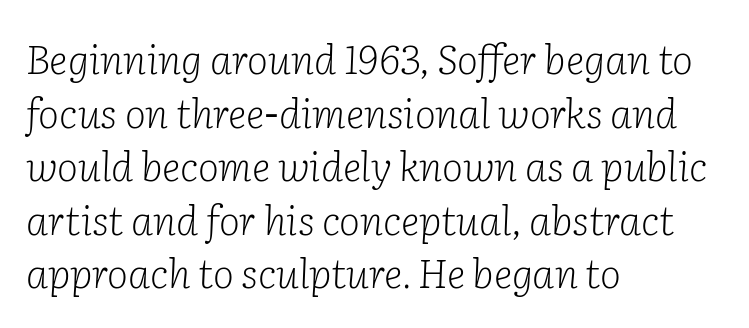
{"serif": "yes", "italic": "yes", "lean": "right", "slant_degrees": 2, "bold": "no", "weight": "light", "width": "normal", "stroke_contrast": "low", "x_height": "medium", "monospaced": "no", "underline": "no", "align": "left", "line_spacing": "normal", "line_spacing_ratio": 1.34, "letter_spacing": "normal", "letter_spacing_em": 0.0, "glyph_px": 40}
